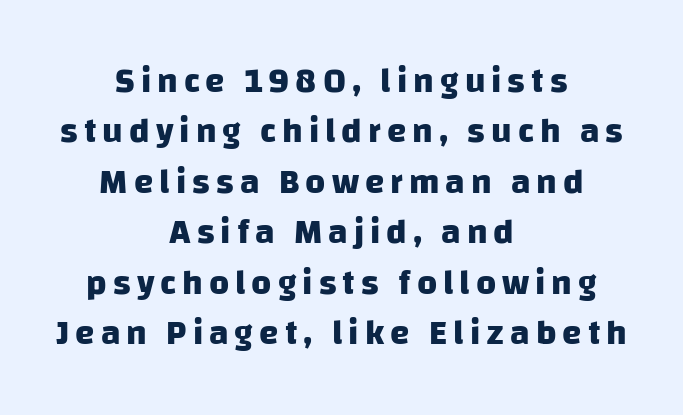
{"serif": "no", "bold": "yes", "weight": "heavy", "width": "normal", "stroke_contrast": "low", "x_height": "large", "monospaced": "no", "underline": "no", "align": "center", "line_spacing": "normal", "line_spacing_ratio": 1.44, "glyph_px": 35}
